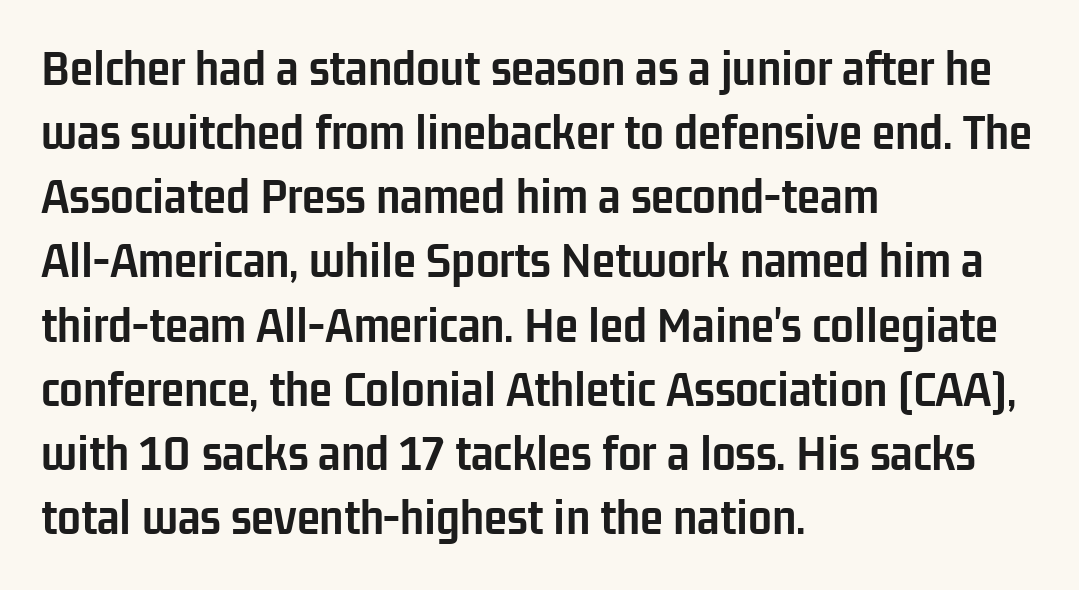
Every stem runs plumb, perpendicular to the baseline. Compared with typical body copy, the letter spacing here is the same. Compared with a centered layout, this one pins lines to the left instead. As a designer I'd log this as weight 700, bold. The string is rendered with underlining switched off.
